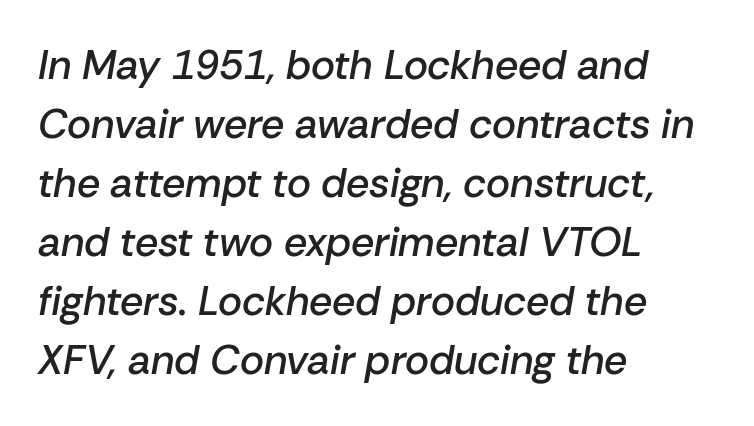
The letters advance in unequal steps, a hallmark of proportional type. Honestly, the letter spacing is just normal — you wouldn't notice it. Short and long lines alike share a common starting point at left. A bare baseline throughout the passage.
